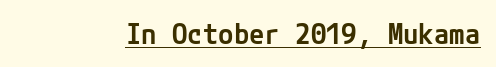
{"serif": "no", "italic": "no", "bold": "semi", "weight": "semibold", "width": "normal", "stroke_contrast": "low", "x_height": "medium", "underline": "yes", "letter_spacing": "normal", "letter_spacing_em": 0.0, "glyph_px": 28}
